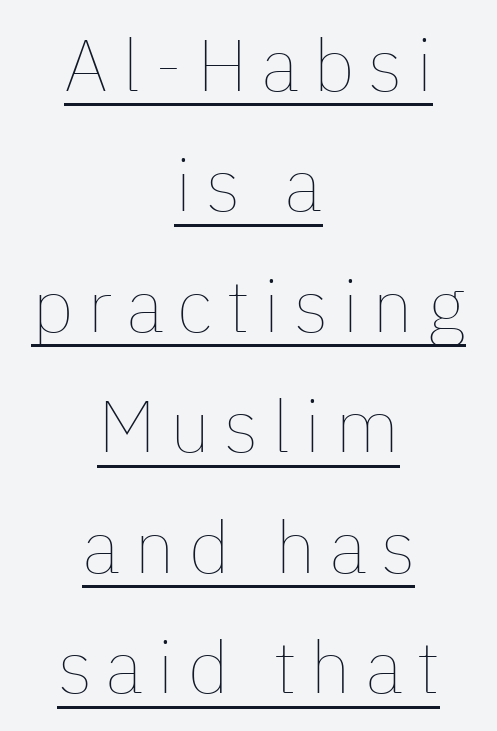
Q: Is the text bold? A: No.
Q: Is the text italic (slanted)? A: No, it is upright.
Q: Is the text underlined? A: Yes.
Q: How is the paragraph aligned? A: Centered.
Q: Is the spacing between lines tight, normal or loose? A: Normal.
Q: Width (condensed, normal, or wide)? A: Normal.
Q: Stroke contrast? A: Low.
Q: x-height? A: Medium.
Q: Monospaced? A: No.
